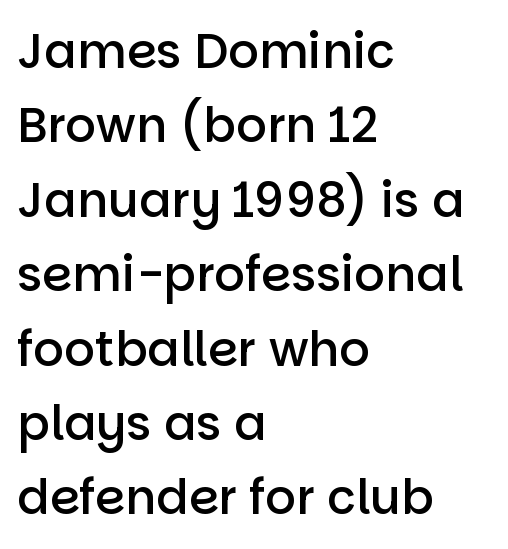
How would I describe the line gaps? Plain and ordinary. Compared with an ordinary text face, these strokes are moderately heavier — a semibold. The space directly below the letters is spotless. The rendering uses natural spacing where letterforms have individual widths.
